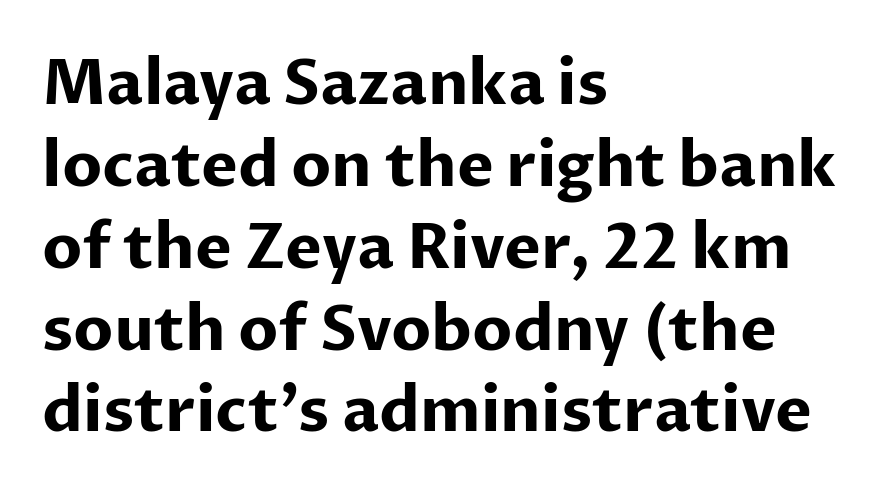
Stroke thickness is high; the sample reads as a true bold. Nobody drew a line under any word here. The typeface chosen for these lines omits serifs. The rag falls on the right side of this text block. Each word holds together tightly as a unit, with standard inter-letter gaps.
